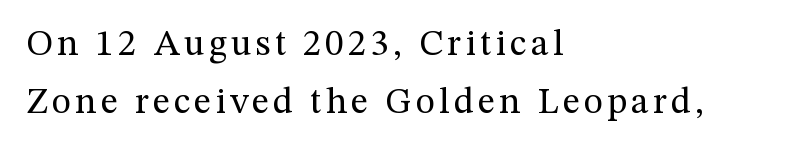
Clear beneath every line of the passage. The ragged edge is on the right, which tells us the setting is flush left. Letterform terminals end in serifs throughout the passage. The letters stand upright; this is a roman face.
